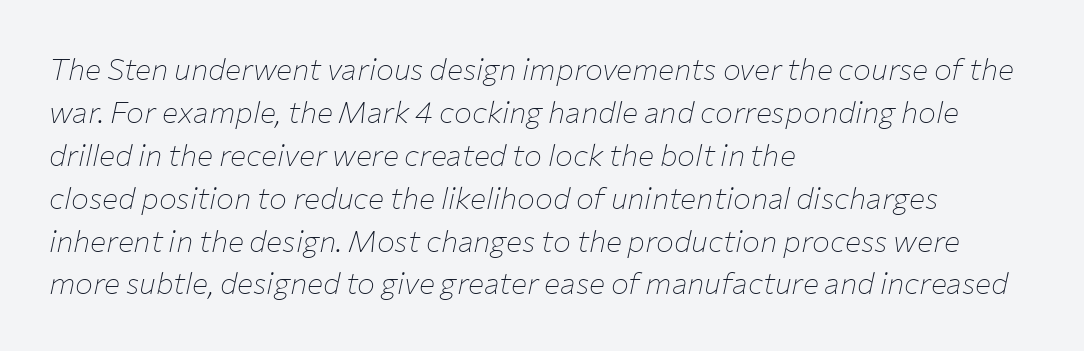
Q: Is the text bold? A: No.
Q: Is the text italic (slanted)? A: Yes, it leans right by about 12 degrees.
Q: Is the text underlined? A: No.
Q: How is the paragraph aligned? A: Left-aligned.
Q: Is the spacing between letters normal or unusually wide? A: Normal.
Q: Is the spacing between lines tight, normal or loose? A: Normal.
Q: Width (condensed, normal, or wide)? A: Normal.
Q: Stroke contrast? A: Low.
Q: x-height? A: Medium.
Q: Monospaced? A: No.
